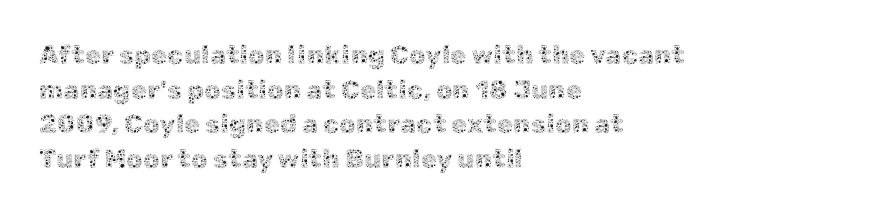
The image shows 26 px text type, upright; set left-aligned, normal line spacing (1.33x), normal letter spacing, not underlined.
